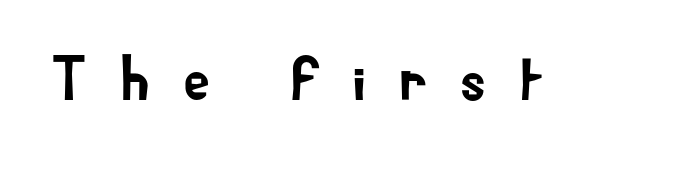
Q: Is the text italic (slanted)? A: No, it is upright.
Q: Is the typeface a serif or a sans-serif typeface? A: Sans-serif.
Q: Is the text underlined? A: No.
Q: Is the spacing between letters normal or unusually wide? A: Unusually wide.
Q: Width (condensed, normal, or wide)? A: Normal.
Q: Stroke contrast? A: Low.
Q: x-height? A: Small.
Q: Monospaced? A: No.
